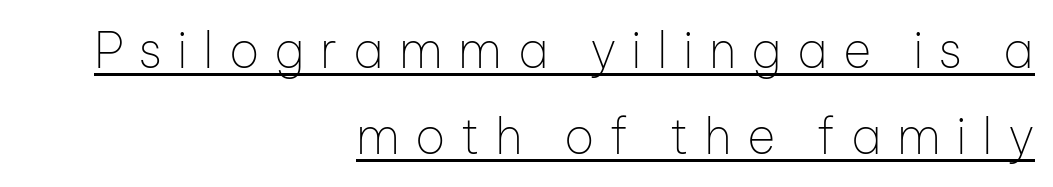
{"serif": "no", "italic": "no", "bold": "no", "weight": "thin", "width": "normal", "stroke_contrast": "low", "x_height": "medium", "monospaced": "no", "underline": "yes", "align": "right", "line_spacing_ratio": 1.76, "letter_spacing": "wide", "letter_spacing_em": 0.31, "glyph_px": 49}
